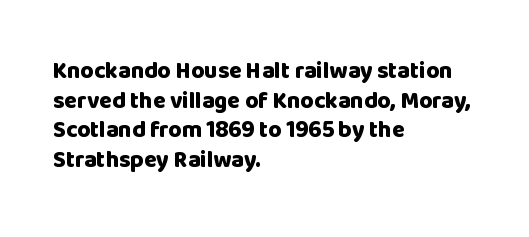
{"italic": "no", "bold": "yes", "underline": "no", "align": "left", "line_spacing": "normal", "line_spacing_ratio": 1.29, "letter_spacing": "normal", "letter_spacing_em": 0.0, "glyph_px": 23}
